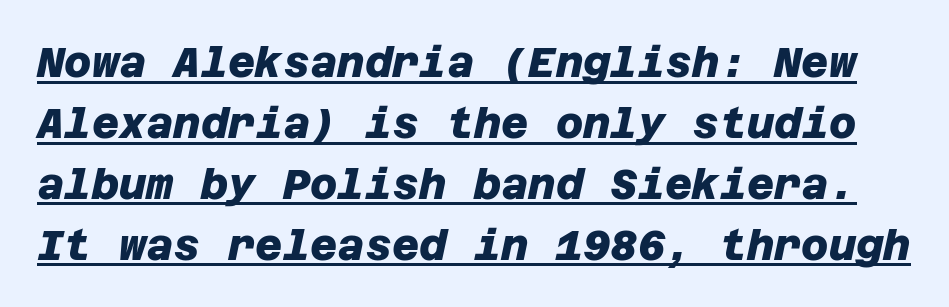
Weight check: bold — yes, fully. The passage shown has conventional tracking throughout. Check where the strokes stop: nothing finishes them off — pure sans. Has an underline been added? It has. Whoever set this chose a conventional vertical rhythm.
